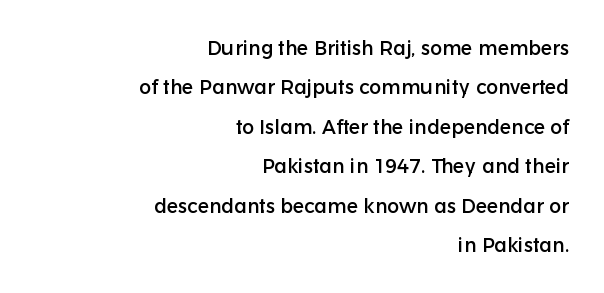
Q: Is the text italic (slanted)? A: No, it is upright.
Q: Is the text underlined? A: No.
Q: How is the paragraph aligned? A: Right-aligned.
Q: Is the spacing between letters normal or unusually wide? A: Normal.
Q: Is the spacing between lines tight, normal or loose? A: Loose.
